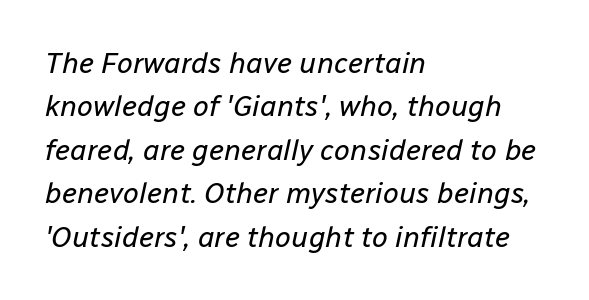
{"italic": "yes", "lean": "right", "slant_degrees": 12, "bold": "no", "weight": "regular", "width": "normal", "stroke_contrast": "low", "x_height": "medium", "monospaced": "no", "underline": "no", "align": "left", "line_spacing": "normal", "line_spacing_ratio": 1.5, "letter_spacing": "normal", "letter_spacing_em": 0.0, "glyph_px": 29}
